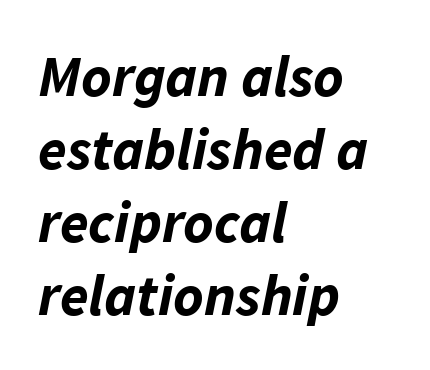
Reading down the column, the eye jumps a familiar distance to each next line. Character widths vary here, with narrow letters taking less room than wide ones. Every letter is thick-stroked: bold, no question. It's the slanting kind of type.
